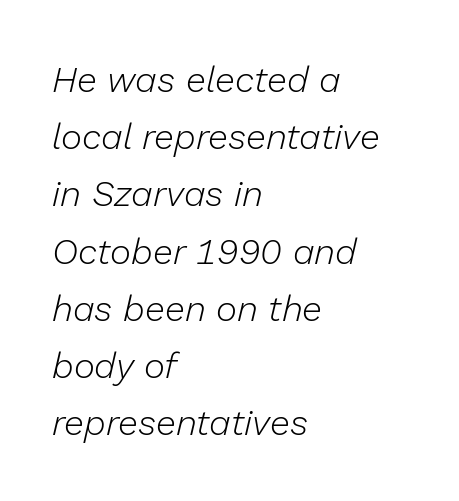
Q: Is the text bold? A: No.
Q: Is the text italic (slanted)? A: Yes, it leans right by about 13 degrees.
Q: Is the text underlined? A: No.
Q: How is the paragraph aligned? A: Left-aligned.
Q: Is the spacing between letters normal or unusually wide? A: Normal.
Q: Is the spacing between lines tight, normal or loose? A: Normal.
Q: Width (condensed, normal, or wide)? A: Normal.
Q: Stroke contrast? A: Low.
Q: x-height? A: Medium.
Q: Monospaced? A: No.
